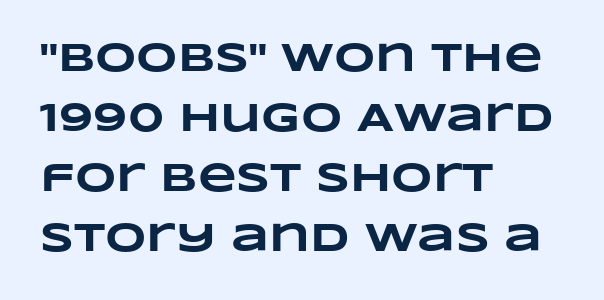
The image shows 40 px heavy, wide type; set left-aligned, normal line spacing (1.5x), normal letter spacing, not underlined; low stroke contrast and a large x-height.
